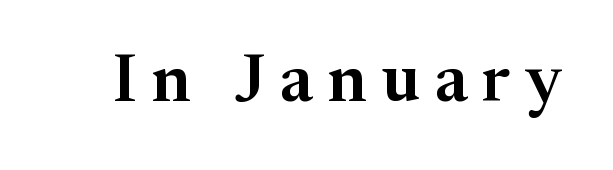
The image shows 67 px serif type, upright; set unusually wide letter spacing (+0.22 em), not underlined; medium stroke contrast and a medium x-height.
